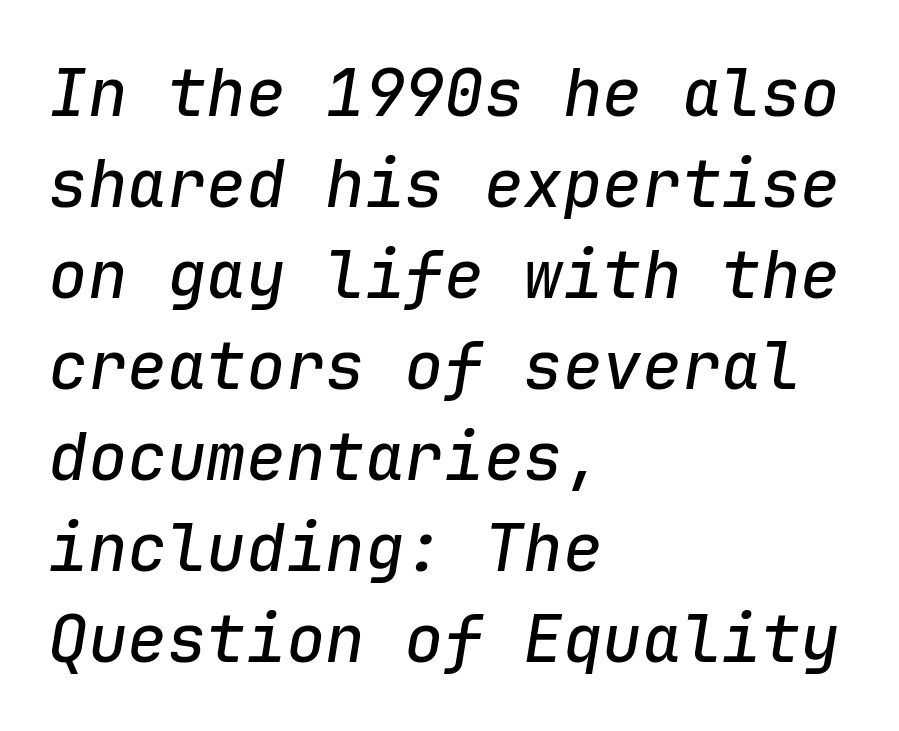
{"italic": "yes", "lean": "right", "slant_degrees": 9, "width": "normal", "stroke_contrast": "low", "x_height": "medium", "monospaced": "yes", "underline": "no", "align": "left", "line_spacing": "normal", "line_spacing_ratio": 1.38, "letter_spacing": "normal", "letter_spacing_em": 0.0, "glyph_px": 66}
